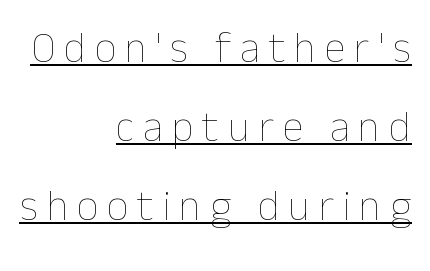
The image shows 43 px thin type, upright; set right-aligned, line spacing 1.84x, unusually wide letter spacing (+0.2 em), underlined; low stroke contrast and a medium x-height.
